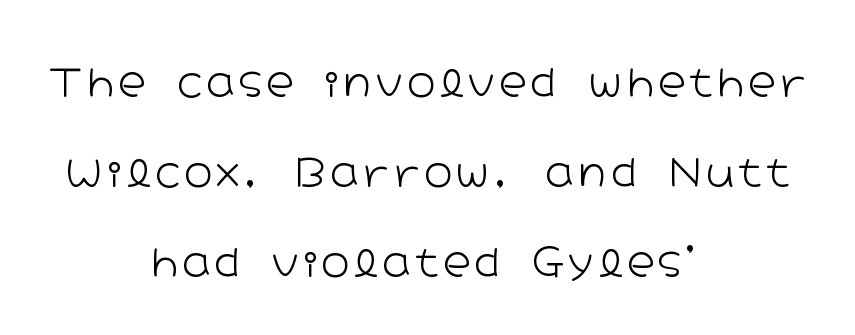
Q: Is the text bold? A: No.
Q: Is the text italic (slanted)? A: No, it is upright.
Q: Is the typeface a serif or a sans-serif typeface? A: Sans-serif.
Q: Is the text underlined? A: No.
Q: How is the paragraph aligned? A: Centered.
Q: Is the spacing between lines tight, normal or loose? A: Loose.
Q: Width (condensed, normal, or wide)? A: Wide.
Q: Stroke contrast? A: Low.
Q: x-height? A: Medium.
Q: Monospaced? A: No.
